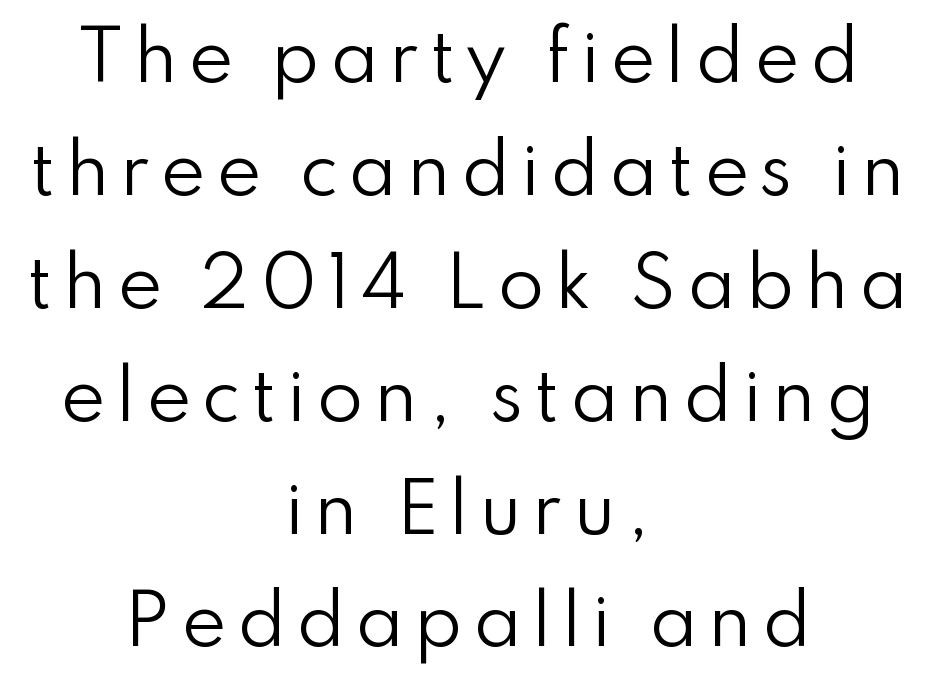
{"serif": "no", "italic": "no", "bold": "no", "weight": "regular", "width": "normal", "stroke_contrast": "low", "x_height": "small", "monospaced": "no", "underline": "no", "align": "center", "line_spacing": "normal", "line_spacing_ratio": 1.66, "glyph_px": 68}
